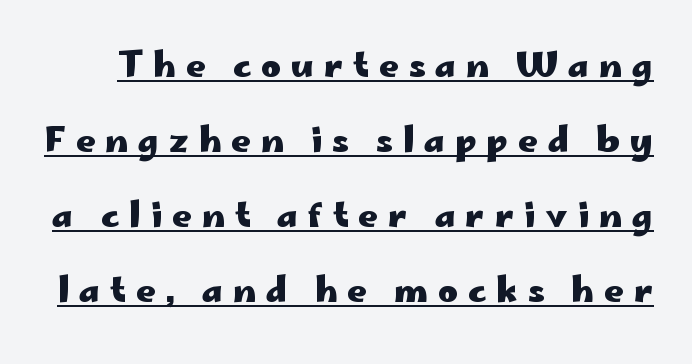
Q: Is the text bold? A: Yes.
Q: Is the text italic (slanted)? A: No, it is upright.
Q: Is the typeface a serif or a sans-serif typeface? A: Sans-serif.
Q: Is the text underlined? A: Yes.
Q: Is the spacing between letters normal or unusually wide? A: Unusually wide.
Q: Is the spacing between lines tight, normal or loose? A: Loose.
Q: Width (condensed, normal, or wide)? A: Wide.
Q: Stroke contrast? A: Low.
Q: x-height? A: Small.
Q: Monospaced? A: No.
